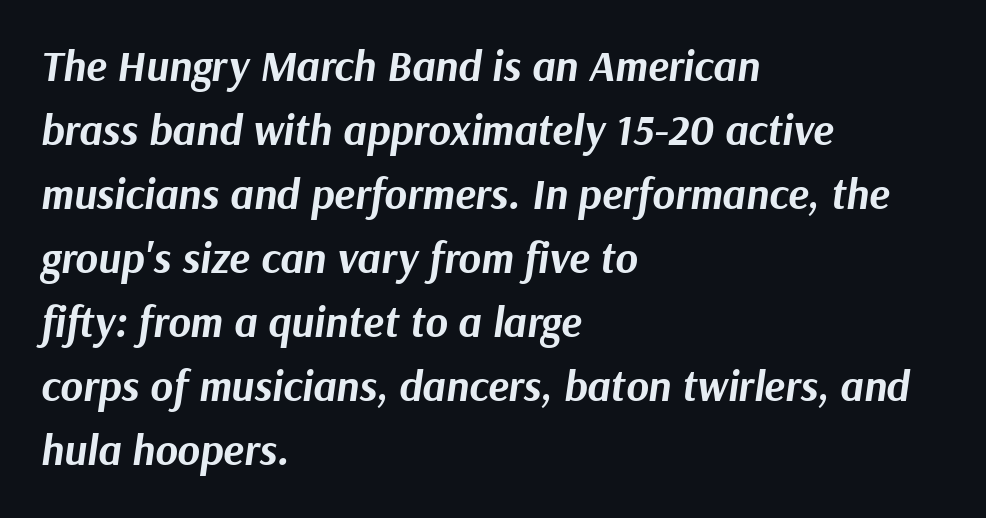
{"italic": "yes", "lean": "right", "slant_degrees": 9, "bold": "yes", "weight": "bold", "width": "normal", "stroke_contrast": "medium", "x_height": "medium", "monospaced": "no", "underline": "no", "align": "left", "line_spacing": "normal", "line_spacing_ratio": 1.49, "letter_spacing": "normal", "letter_spacing_em": 0.0, "glyph_px": 43}
